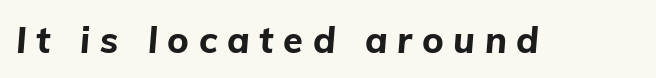
The image shows 36 px bold type, italic (leaning right); set unusually wide letter spacing (+0.27 em), not underlined; low stroke contrast and a medium x-height.
